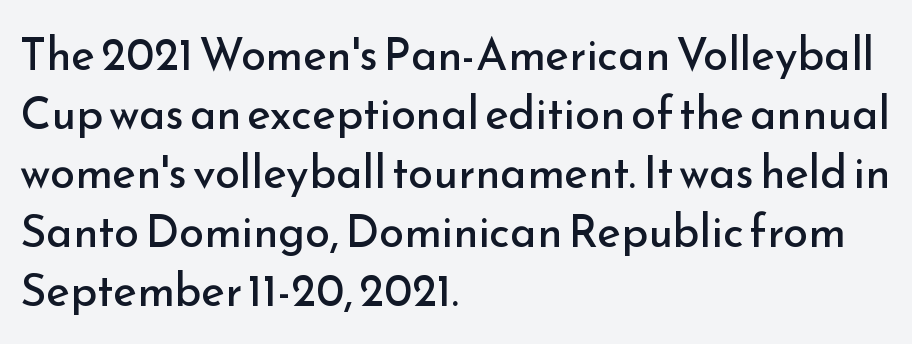
This sample has the flowing, uneven cadence of proportional lettering. Has an underline been added? It has not. The lines are quadded left. Vertically, the passage feels balanced, rows spaced as you'd expect. Designer's note — italics off, roman on. The letters carry no serifs — their stems end cleanly without finishing strokes.
